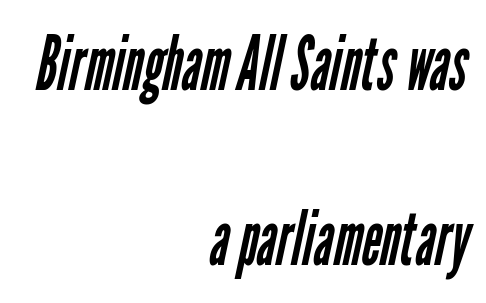
{"serif": "no", "bold": "no", "weight": "regular", "width": "condensed", "stroke_contrast": "low", "x_height": "medium", "monospaced": "no", "underline": "no", "align": "right", "line_spacing": "loose", "line_spacing_ratio": 2.33, "letter_spacing": "normal", "letter_spacing_em": 0.0, "glyph_px": 75}
